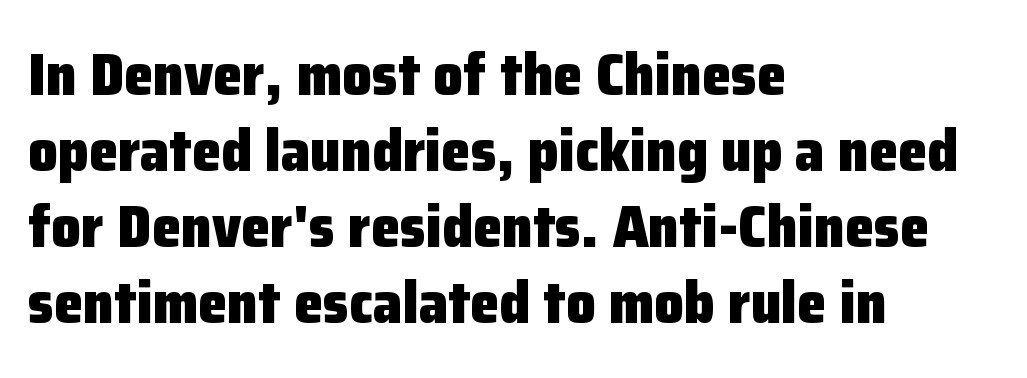
Descender tails drop into unmarked territory. You could call the tracking neutral — neither tight nor loose. A typesetter would call this leading conventional body-copy spacing. The rendering uses natural spacing where letterforms have individual widths. The letters stand upright; this is a roman face.
